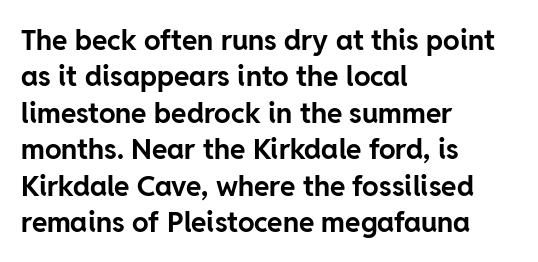
Q: Is the text bold? A: Yes.
Q: Is the text italic (slanted)? A: No, it is upright.
Q: Is the typeface a serif or a sans-serif typeface? A: Sans-serif.
Q: Is the text underlined? A: No.
Q: How is the paragraph aligned? A: Left-aligned.
Q: Is the spacing between letters normal or unusually wide? A: Normal.
Q: Is the spacing between lines tight, normal or loose? A: Normal.
Q: Width (condensed, normal, or wide)? A: Normal.
Q: Stroke contrast? A: Low.
Q: x-height? A: Medium.
Q: Monospaced? A: No.
